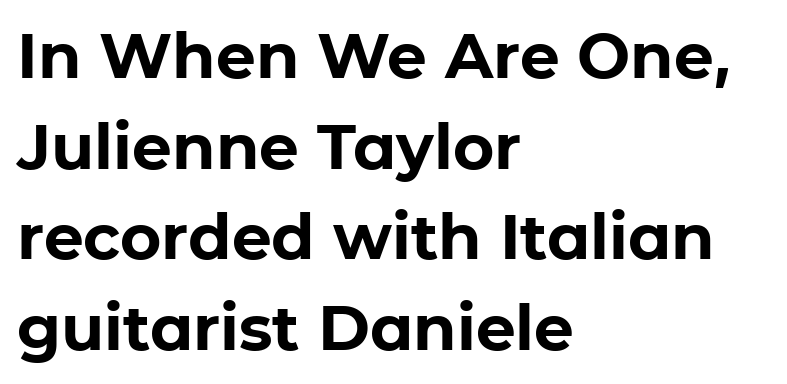
Q: Is the text bold? A: Yes.
Q: Is the text italic (slanted)? A: No, it is upright.
Q: Is the typeface a serif or a sans-serif typeface? A: Sans-serif.
Q: Is the text underlined? A: No.
Q: How is the paragraph aligned? A: Left-aligned.
Q: Is the spacing between letters normal or unusually wide? A: Normal.
Q: Is the spacing between lines tight, normal or loose? A: Normal.
Q: Width (condensed, normal, or wide)? A: Normal.
Q: Stroke contrast? A: Low.
Q: x-height? A: Medium.
Q: Monospaced? A: No.
